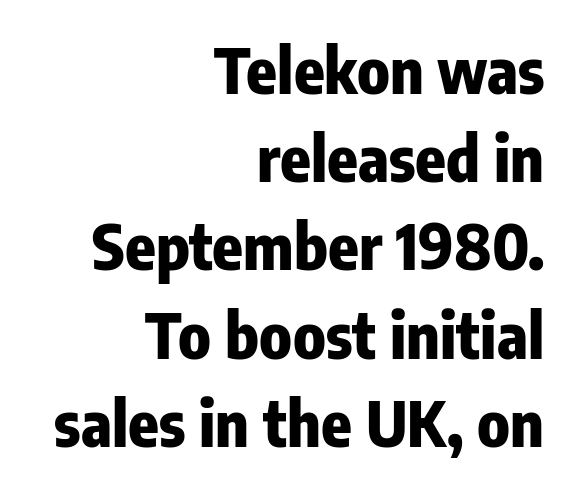
Q: Is the text bold? A: Yes.
Q: Is the text italic (slanted)? A: No, it is upright.
Q: Is the typeface a serif or a sans-serif typeface? A: Sans-serif.
Q: Is the text underlined? A: No.
Q: How is the paragraph aligned? A: Right-aligned.
Q: Is the spacing between letters normal or unusually wide? A: Normal.
Q: Is the spacing between lines tight, normal or loose? A: Normal.
Q: Width (condensed, normal, or wide)? A: Condensed.
Q: Stroke contrast? A: Low.
Q: x-height? A: Medium.
Q: Monospaced? A: No.
